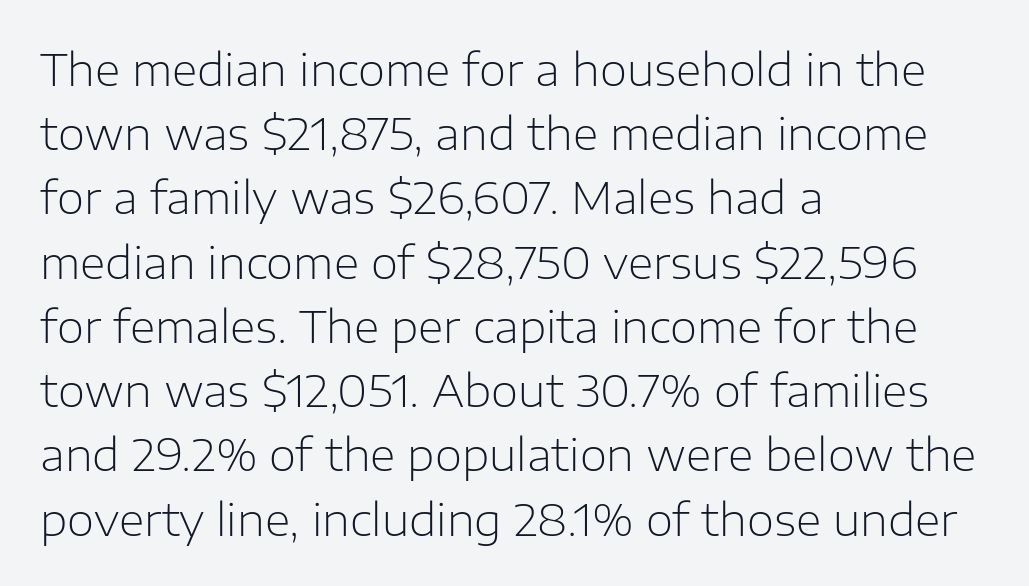
The rendering shows plain stroke endings on the letterforms — a sans-serif design. Character widths vary here, with narrow letters taking less room than wide ones. These lines keep a tight, regular rhythm from letter to letter. The font is comparable to plain body text, perhaps lighter.
